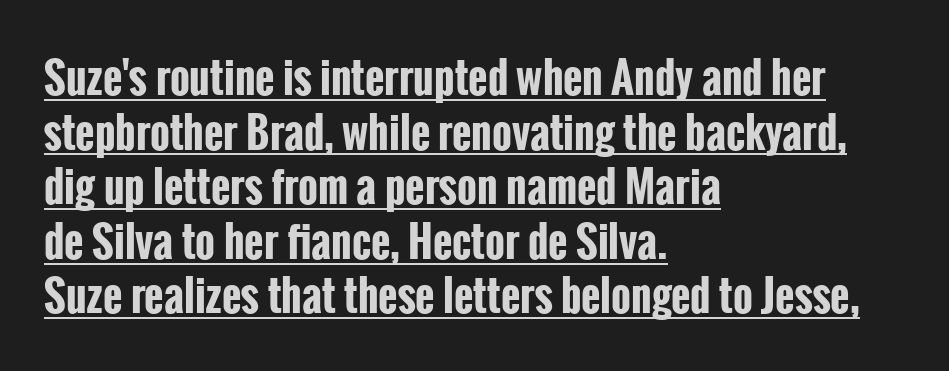
What kind of face is this? One without serifs — a sans. Inter-character spacing is left at the font's built-in metrics. A classic flush-left, rag-right setting is used for this passage. This rendering features underlined lettering.
